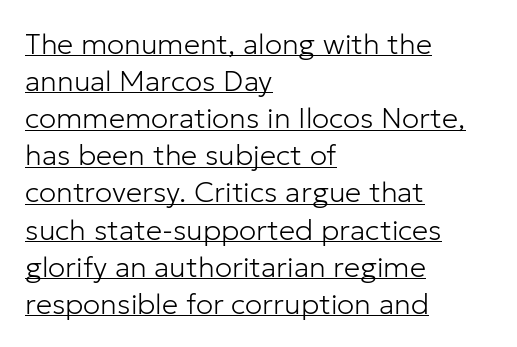
Q: Is the text bold? A: No.
Q: Is the text italic (slanted)? A: No, it is upright.
Q: Is the typeface a serif or a sans-serif typeface? A: Sans-serif.
Q: Is the text underlined? A: Yes.
Q: How is the paragraph aligned? A: Left-aligned.
Q: Is the spacing between letters normal or unusually wide? A: Normal.
Q: Is the spacing between lines tight, normal or loose? A: Normal.
Q: Width (condensed, normal, or wide)? A: Normal.
Q: Stroke contrast? A: Low.
Q: x-height? A: Medium.
Q: Monospaced? A: No.
